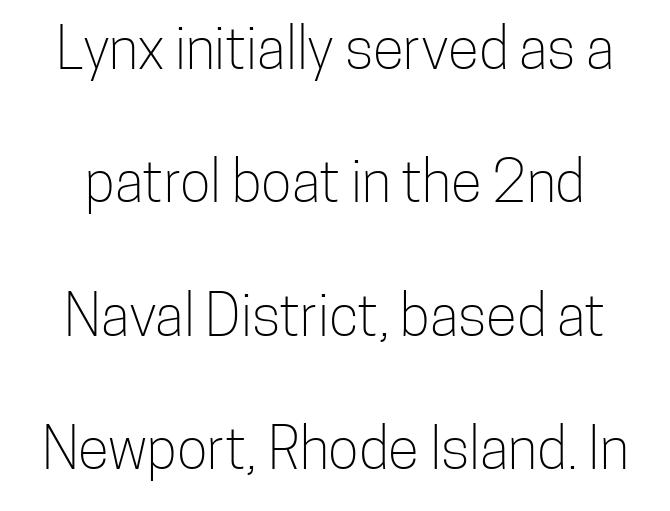
Q: Is the text bold? A: No.
Q: Is the text italic (slanted)? A: No, it is upright.
Q: Is the typeface a serif or a sans-serif typeface? A: Sans-serif.
Q: Is the text underlined? A: No.
Q: Is the spacing between letters normal or unusually wide? A: Normal.
Q: Is the spacing between lines tight, normal or loose? A: Loose.
Q: Width (condensed, normal, or wide)? A: Condensed.
Q: Stroke contrast? A: Low.
Q: x-height? A: Medium.
Q: Monospaced? A: No.
